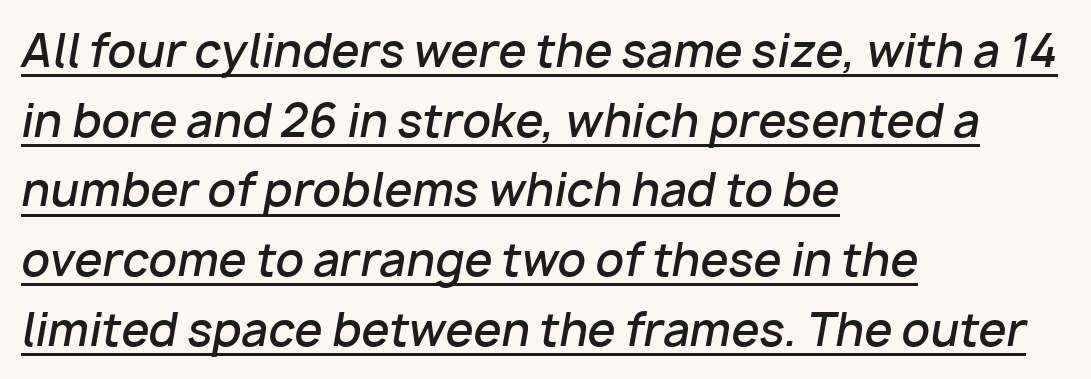
{"italic": "yes", "lean": "right", "slant_degrees": 10, "bold": "semi", "weight": "semibold", "width": "normal", "stroke_contrast": "low", "x_height": "medium", "monospaced": "no", "underline": "yes", "align": "left", "line_spacing": "normal", "line_spacing_ratio": 1.55, "letter_spacing": "normal", "letter_spacing_em": 0.0, "glyph_px": 45}
